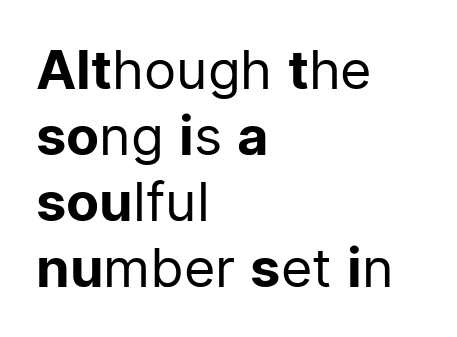
If you drew a ruler down the left edge, every line would touch it. Bold? No — there's no thickening of the strokes. Check the space under the baseline: it is left empty. A sans-serif font was chosen for this passage.
